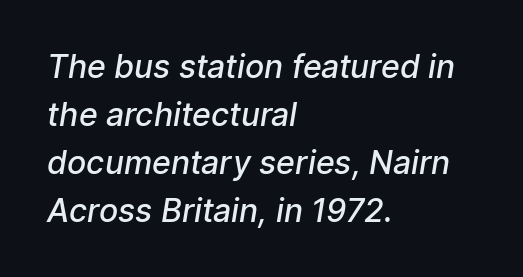
Q: Is the text bold? A: Semi-bold.
Q: Is the typeface a serif or a sans-serif typeface? A: Sans-serif.
Q: Is the text underlined? A: No.
Q: How is the paragraph aligned? A: Left-aligned.
Q: Is the spacing between letters normal or unusually wide? A: Normal.
Q: Is the spacing between lines tight, normal or loose? A: Normal.
Q: Width (condensed, normal, or wide)? A: Normal.
Q: Stroke contrast? A: Low.
Q: x-height? A: Medium.
Q: Monospaced? A: No.
